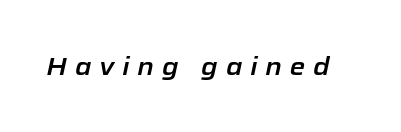
Q: Is the text italic (slanted)? A: Yes, it leans right by about 12 degrees.
Q: Is the text underlined? A: No.
Q: Is the spacing between letters normal or unusually wide? A: Unusually wide.
